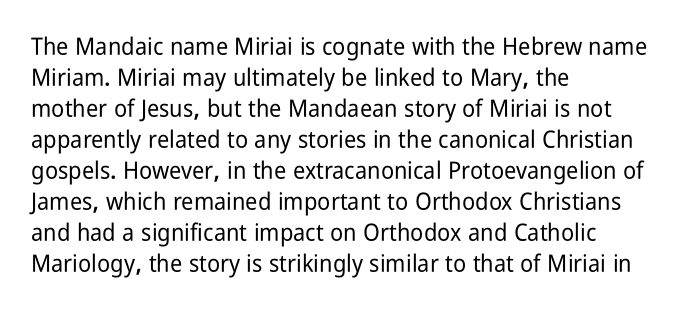
{"italic": "no", "underline": "no", "align": "left", "line_spacing": "normal", "line_spacing_ratio": 1.29, "letter_spacing": "normal", "letter_spacing_em": 0.0, "glyph_px": 24}
